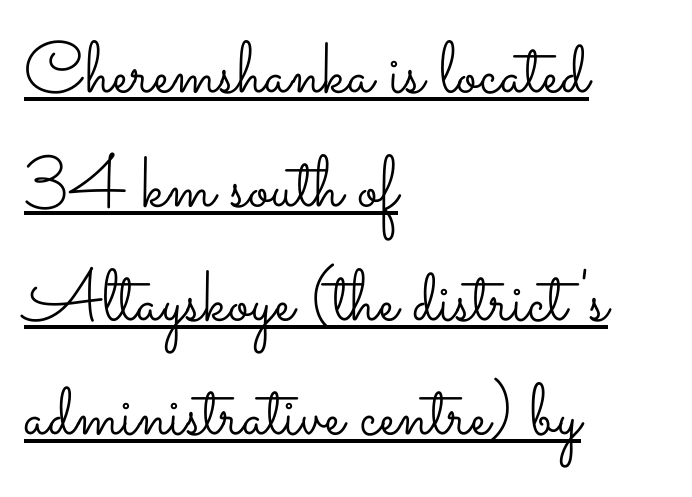
Q: Is the text bold? A: No.
Q: Is the text italic (slanted)? A: Yes.
Q: Is the text underlined? A: Yes.
Q: How is the paragraph aligned? A: Left-aligned.
Q: Is the spacing between letters normal or unusually wide? A: Normal.
Q: Is the spacing between lines tight, normal or loose? A: Normal.
Q: Width (condensed, normal, or wide)? A: Wide.
Q: Stroke contrast? A: Low.
Q: x-height? A: Small.
Q: Monospaced? A: No.
